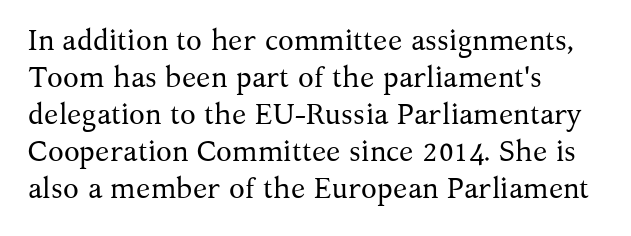
No word sits above an underline. Which margin do the lines hug? The left one — the right edge is uneven. Is this a sans? No — the strokes have serifs. Is the letter spacing exaggerated? No — it looks like the ordinary default.
